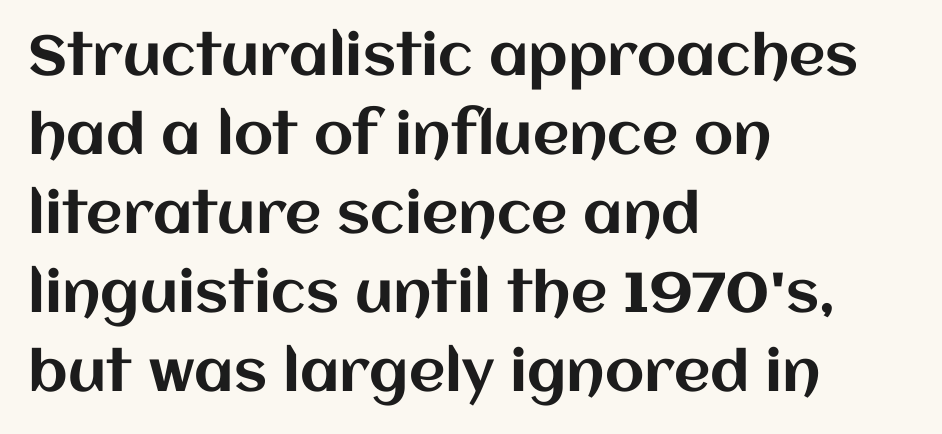
Tracking here is standard; glyphs follow each other at the usual distance. Each letter keeps its own natural width here, so spacing adapts to shape. Nobody drew a line under any word here. Leftover space on each line is placed entirely after the last word.
